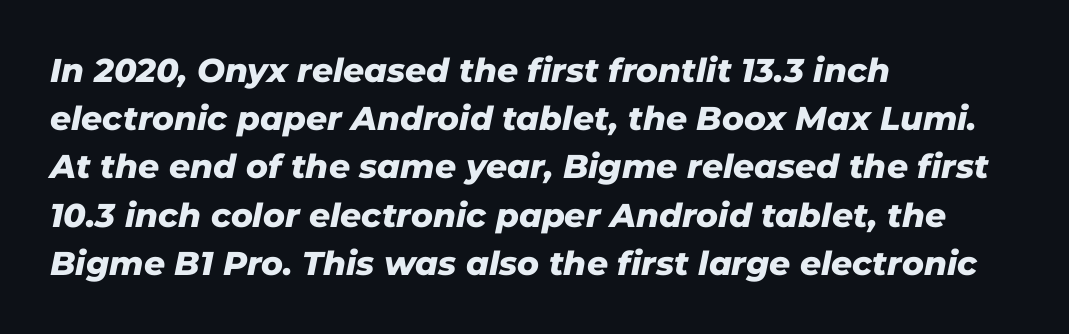
Unmarked baselines from the first word to the last. Line spacing here is normal. Every character sits at an angle, as italics do. Observe the ordinary spacing: letters are neighbours, not strangers.
